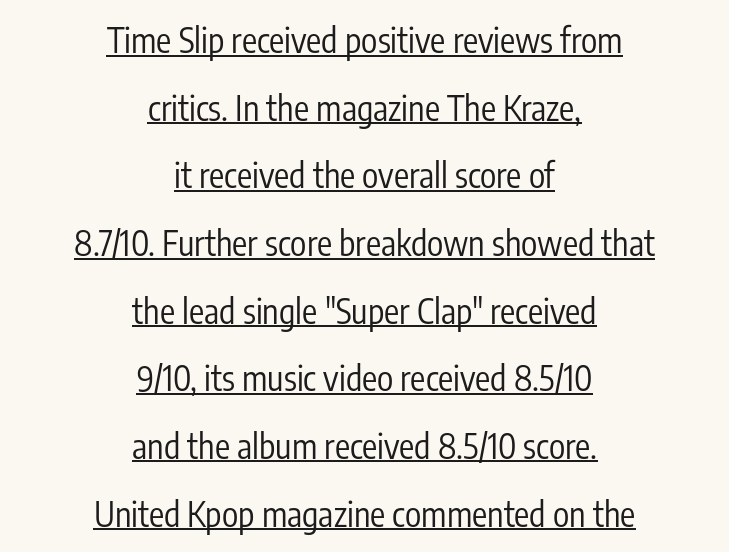
{"serif": "no", "italic": "no", "bold": "no", "weight": "regular", "width": "condensed", "stroke_contrast": "low", "x_height": "medium", "monospaced": "no", "underline": "yes", "align": "center", "line_spacing": "loose", "line_spacing_ratio": 1.99, "letter_spacing": "normal", "letter_spacing_em": 0.0, "glyph_px": 34}
